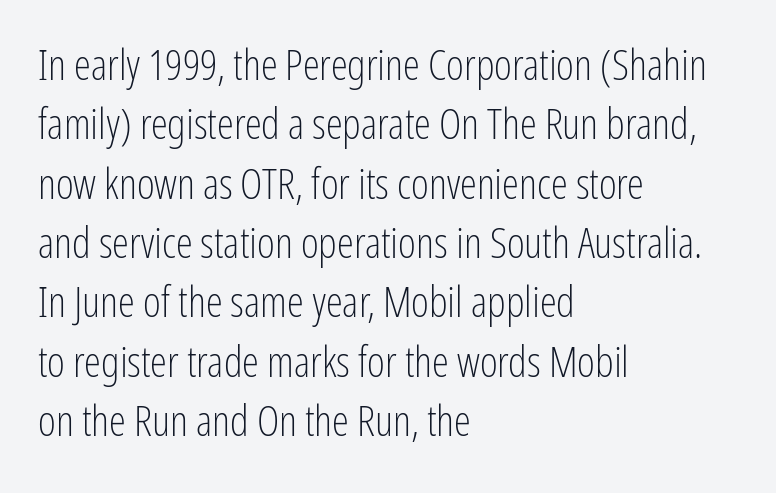
The image shows 43 px light, condensed sans-serif type, upright; set left-aligned, normal line spacing (1.38x), normal letter spacing, not underlined; low stroke contrast and a medium x-height.
